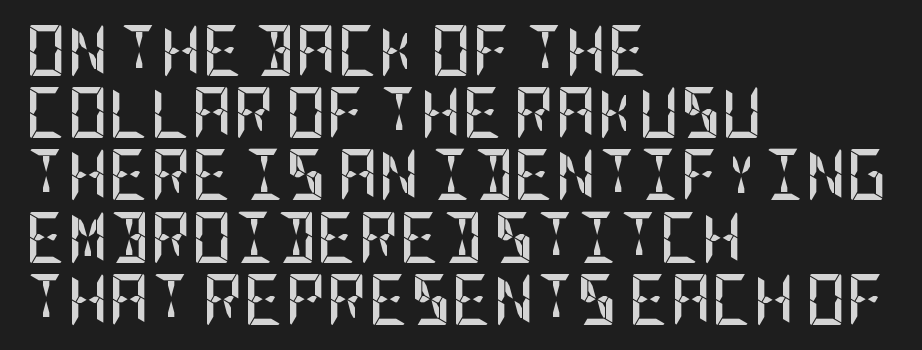
Q: Is the text bold? A: Yes.
Q: Is the text italic (slanted)? A: No, it is upright.
Q: Is the typeface a serif or a sans-serif typeface? A: Sans-serif.
Q: Is the text underlined? A: No.
Q: How is the paragraph aligned? A: Left-aligned.
Q: Is the spacing between letters normal or unusually wide? A: Normal.
Q: Width (condensed, normal, or wide)? A: Condensed.
Q: Stroke contrast? A: Low.
Q: x-height? A: Large.
